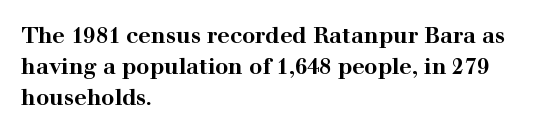
Q: Is the text bold? A: Yes.
Q: Is the text italic (slanted)? A: No, it is upright.
Q: Is the text underlined? A: No.
Q: How is the paragraph aligned? A: Left-aligned.
Q: Is the spacing between letters normal or unusually wide? A: Normal.
Q: Is the spacing between lines tight, normal or loose? A: Normal.
